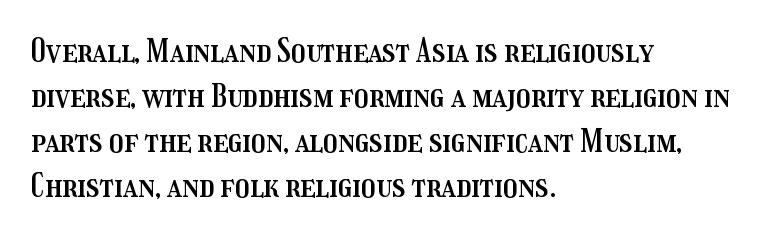
The image shows 32 px condensed type, upright; set left-aligned, normal line spacing (1.41x), normal letter spacing, not underlined; medium stroke contrast and a medium x-height.
